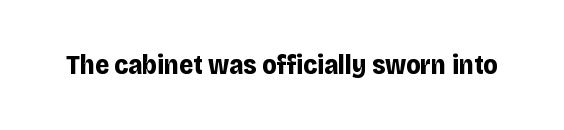
Q: Is the text bold? A: Yes.
Q: Is the text italic (slanted)? A: No, it is upright.
Q: Is the text underlined? A: No.
Q: Is the spacing between letters normal or unusually wide? A: Normal.
